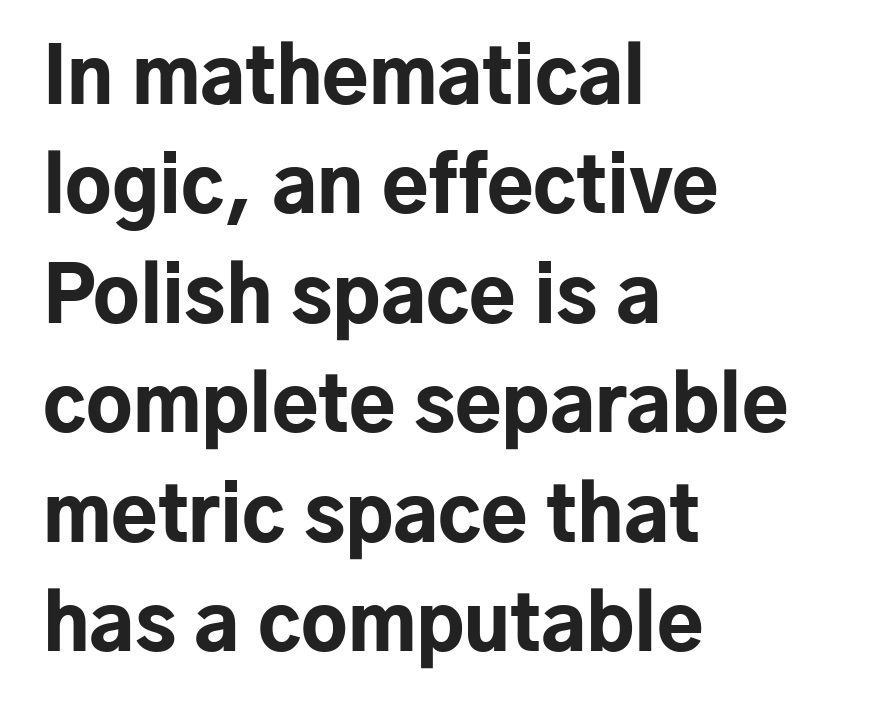
The image shows 76 px bold sans-serif type, upright; set left-aligned, normal line spacing (1.44x), normal letter spacing, not underlined; low stroke contrast and a medium x-height.
